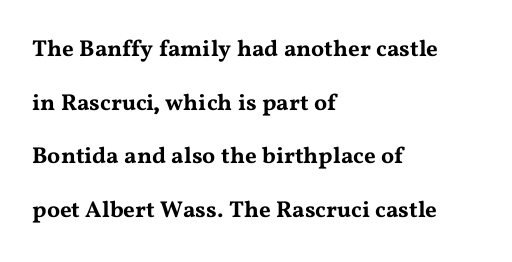
Summary of vertical rhythm: relaxed, with wide interline spacing. Every stem runs plumb, perpendicular to the baseline. These lines are set flush left with a ragged right edge. Tracking here is standard; glyphs follow each other at the usual distance. Bare-footed words on every line.
